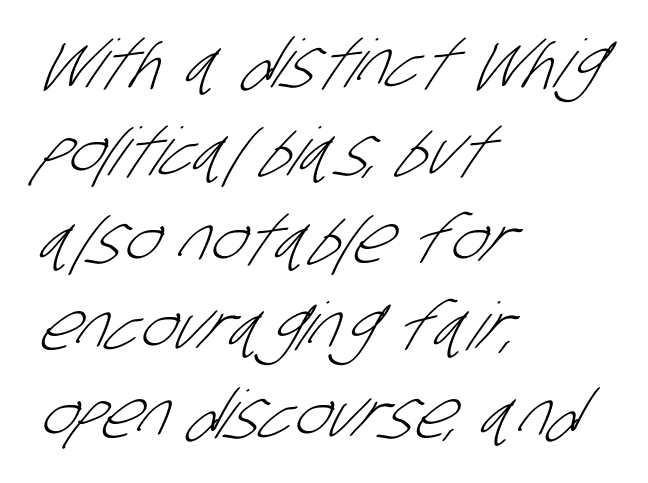
Q: Is the text bold? A: No.
Q: Is the typeface a serif or a sans-serif typeface? A: Sans-serif.
Q: Is the text underlined? A: No.
Q: How is the paragraph aligned? A: Left-aligned.
Q: Is the spacing between letters normal or unusually wide? A: Normal.
Q: Is the spacing between lines tight, normal or loose? A: Normal.
Q: Width (condensed, normal, or wide)? A: Condensed.
Q: Stroke contrast? A: Low.
Q: x-height? A: Large.
Q: Monospaced? A: No.
